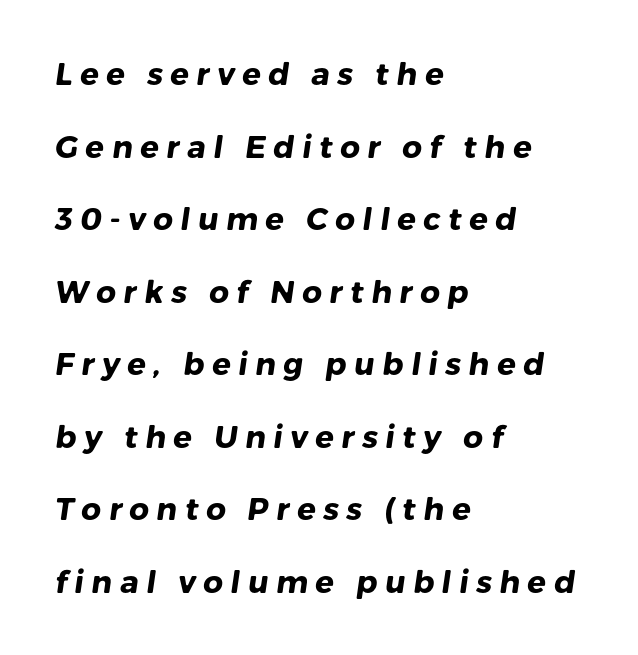
Does extra space separate the letters? Yes, quite a lot of it. Students, observe: this is what heavily led, spacious text looks like. The passage shown is typed in a proportional face where columns would drift. The letters are bold, with thick, heavy strokes.
